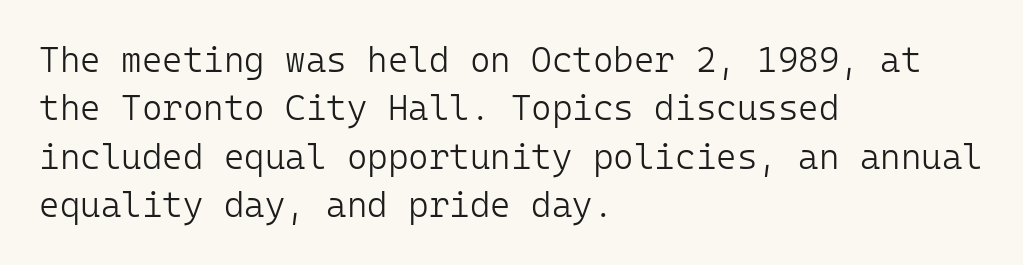
{"serif": "no", "italic": "no", "bold": "no", "weight": "light", "width": "normal", "stroke_contrast": "low", "x_height": "medium", "monospaced": "yes", "underline": "no", "align": "left", "line_spacing": "normal", "line_spacing_ratio": 1.38, "letter_spacing": "normal", "letter_spacing_em": 0.0, "glyph_px": 35}
